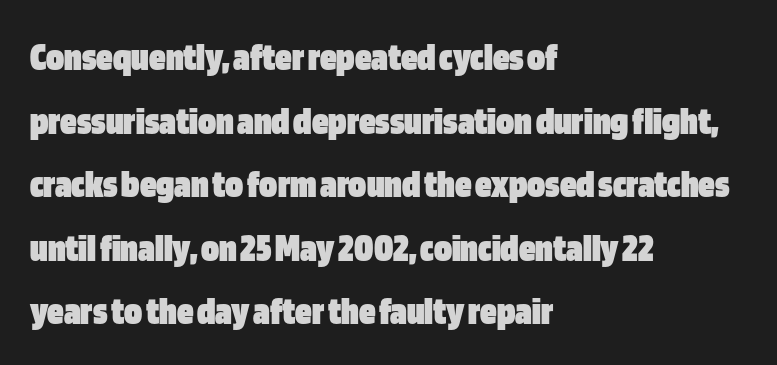
The image shows 41 px heavy, condensed sans-serif type, upright; set left-aligned, normal line spacing (1.55x), normal letter spacing, not underlined; low stroke contrast and a large x-height.
